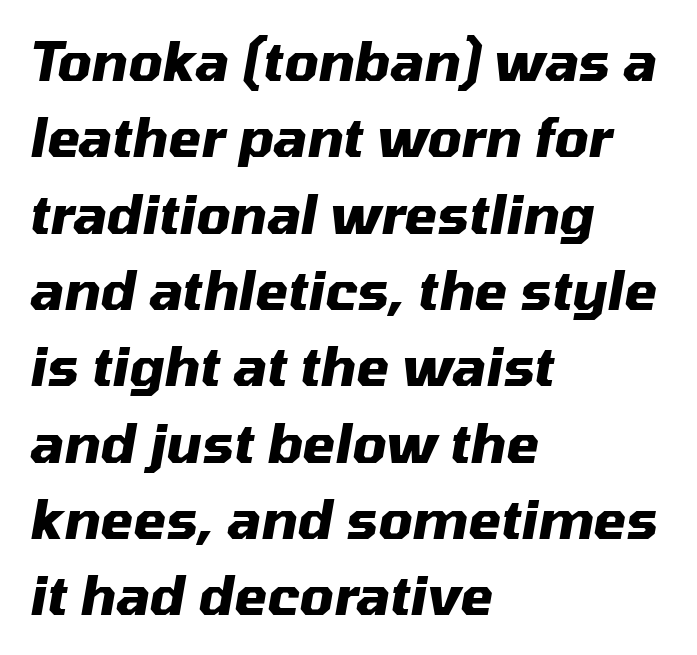
The image shows 53 px heavy type, italic (leaning right); set left-aligned, normal line spacing (1.44x), normal letter spacing, not underlined; medium stroke contrast and a medium x-height.
